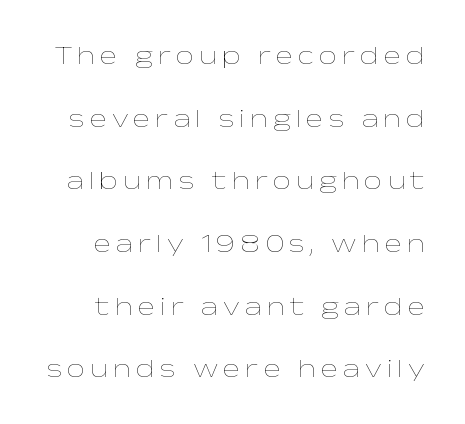
{"italic": "no", "bold": "no", "underline": "no", "line_spacing": "loose", "line_spacing_ratio": 2.41, "glyph_px": 26}
